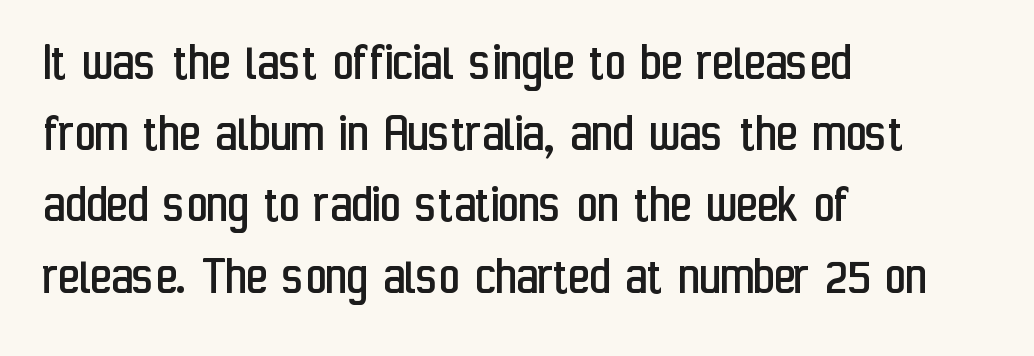
{"serif": "no", "italic": "no", "bold": "no", "weight": "regular", "width": "condensed", "stroke_contrast": "low", "x_height": "medium", "monospaced": "no", "underline": "no", "align": "left", "line_spacing": "normal", "line_spacing_ratio": 1.25, "letter_spacing": "normal", "letter_spacing_em": 0.0, "glyph_px": 57}
